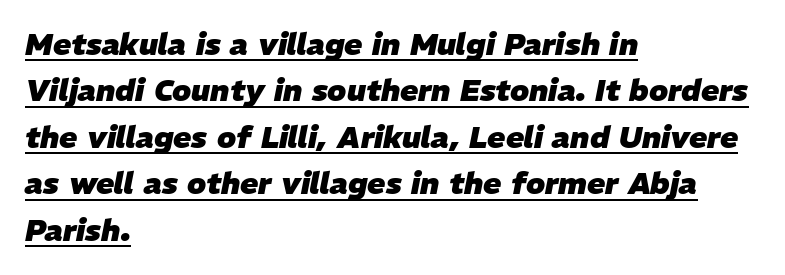
The image shows 30 px heavy type, italic (leaning right); set left-aligned, normal line spacing (1.55x), normal letter spacing, underlined; low stroke contrast and a medium x-height.
